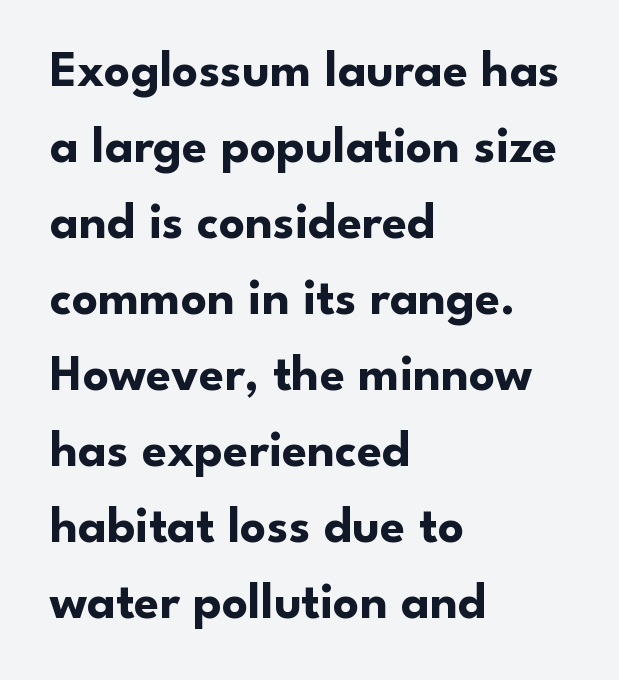
{"serif": "no", "italic": "no", "bold": "yes", "weight": "bold", "width": "normal", "stroke_contrast": "low", "x_height": "small", "monospaced": "no", "underline": "no", "align": "left", "line_spacing": "normal", "line_spacing_ratio": 1.49, "letter_spacing": "normal", "letter_spacing_em": 0.0, "glyph_px": 51}
